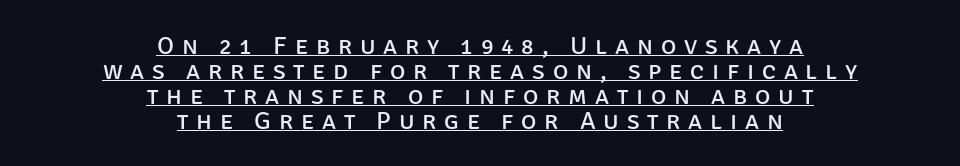
{"italic": "no", "bold": "no", "underline": "yes", "align": "center", "line_spacing": "tight", "line_spacing_ratio": 0.96, "letter_spacing": "wide", "letter_spacing_em": 0.3, "glyph_px": 26}
